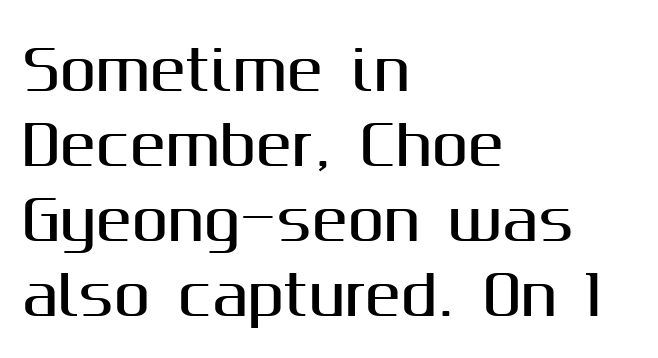
Quick note: underline off. The typeface chosen for these lines omits serifs. Left-aligned paragraph, ragged on the right. The passage shown has conventional tracking throughout. You could not count columns in this text — the font is proportionally spaced.
